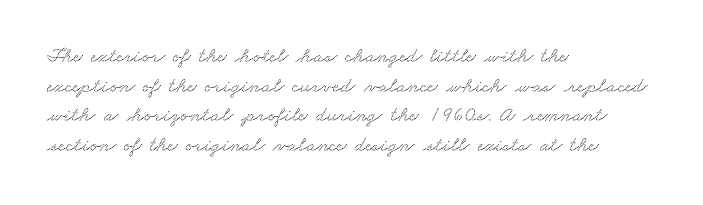
Check the space under the baseline: it is left empty. One glance says typical: line gaps are just what's usual. The rendering keeps characters at their native spacing. Horizontally, the lines are justified to the leading edge only.
